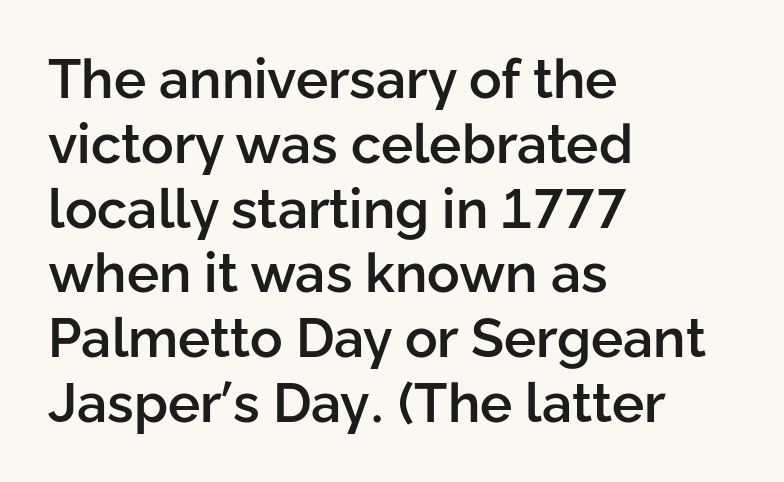
The image shows 54 px semibold sans-serif type, upright; set left-aligned, line spacing 1.2x, normal letter spacing, not underlined; low stroke contrast and a medium x-height.
